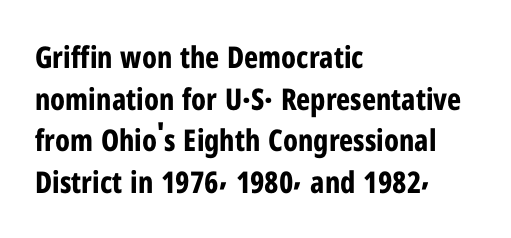
The image shows 30 px bold, condensed sans-serif type, upright; set left-aligned, normal line spacing (1.39x), normal letter spacing, not underlined; low stroke contrast and a medium x-height.
